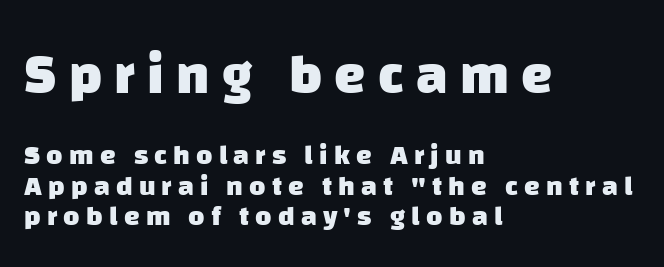
The image shows 56 px heavy sans-serif type; set left-aligned, tight line spacing (1.08x), unusually wide letter spacing (+0.22 em), not underlined; the first (top) block is 2.0x larger; low stroke contrast and a large x-height.
